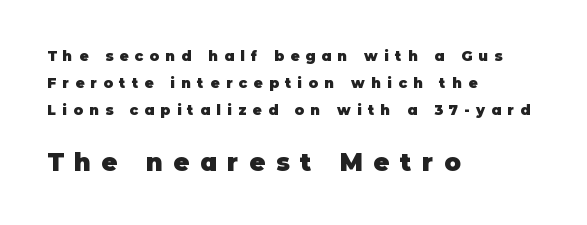
The image shows 24 px bold type, upright; set left-aligned, loose line spacing (1.92x), unusually wide letter spacing (+0.45 em), not underlined; the second (bottom) block is 1.71x larger.
